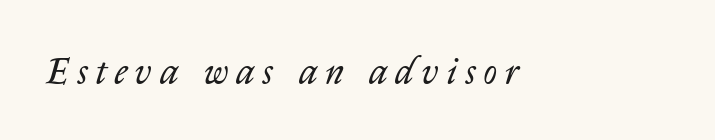
The image shows 37 px regular-weight type, italic (leaning right); set unusually wide letter spacing (+0.22 em), not underlined; low stroke contrast and a medium x-height.
